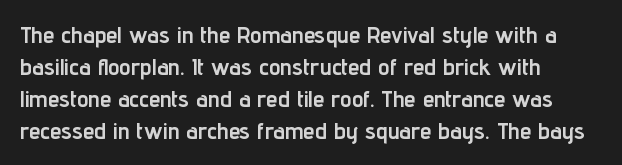
{"italic": "no", "bold": "yes", "underline": "no", "align": "left", "line_spacing": "normal", "line_spacing_ratio": 1.39, "letter_spacing": "normal", "letter_spacing_em": 0.0, "glyph_px": 23}
